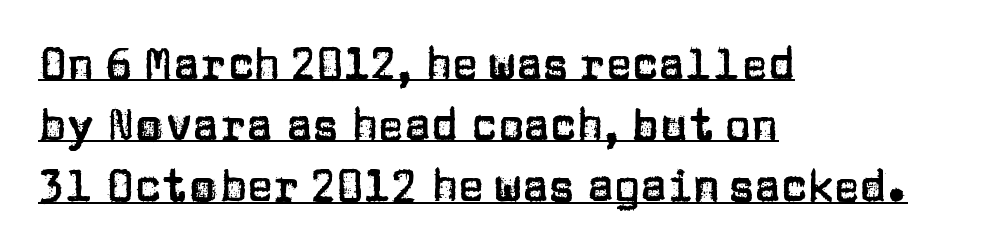
{"serif": "no", "italic": "no", "width": "normal", "stroke_contrast": "low", "x_height": "large", "monospaced": "no", "underline": "yes", "align": "left", "line_spacing": "normal", "line_spacing_ratio": 1.39, "letter_spacing": "normal", "letter_spacing_em": 0.0, "glyph_px": 44}
